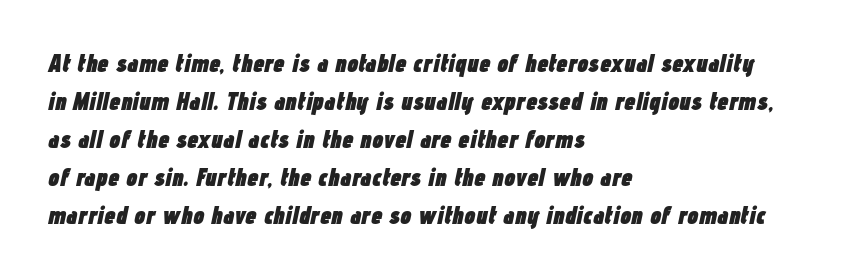
The image shows 25 px bold type, italic (leaning right); set left-aligned, normal line spacing (1.52x), normal letter spacing, not underlined.
